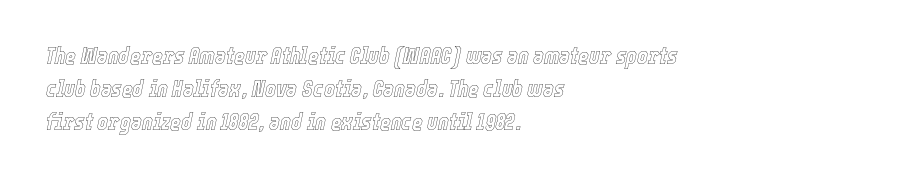
The image shows 23 px text type, italic (leaning right); set left-aligned, normal line spacing (1.44x), normal letter spacing, not underlined.
